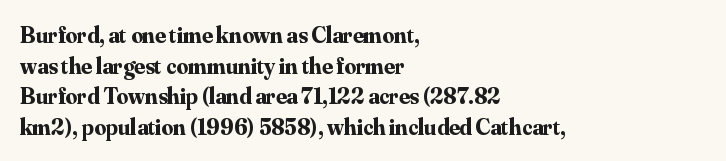
Q: Is the text bold? A: Yes.
Q: Is the text italic (slanted)? A: No, it is upright.
Q: Is the text underlined? A: No.
Q: How is the paragraph aligned? A: Left-aligned.
Q: Is the spacing between letters normal or unusually wide? A: Normal.
Q: Is the spacing between lines tight, normal or loose? A: Normal.
